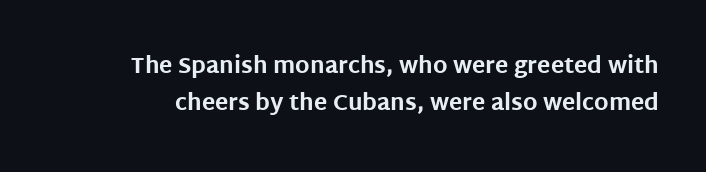
Q: Is the text bold? A: Yes.
Q: Is the text italic (slanted)? A: No, it is upright.
Q: Is the text underlined? A: No.
Q: Is the spacing between letters normal or unusually wide? A: Normal.
Q: Is the spacing between lines tight, normal or loose? A: Normal.
